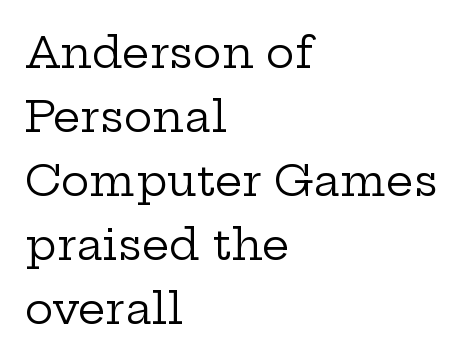
The image shows 43 px regular-weight, wide serif type, upright; set left-aligned, normal line spacing (1.49x), normal letter spacing, not underlined; low stroke contrast and a medium x-height.
